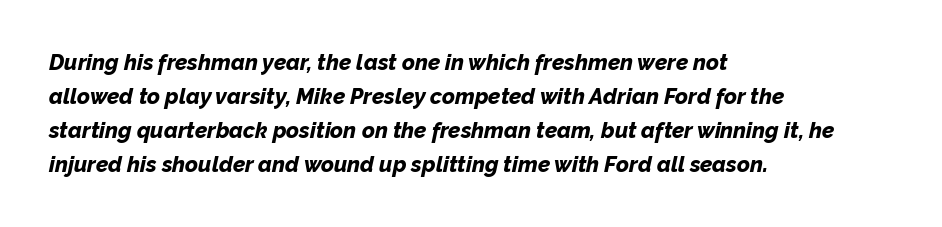
Underlining? Definitely not there. Reading down the column, the eye jumps a familiar distance to each next line. Heavy, bold letterforms. Nothing unusual about the tracking: characters are spaced as the font intends. Posture: slanted. Horizontal alignment here is leftward, the default for most running prose.
